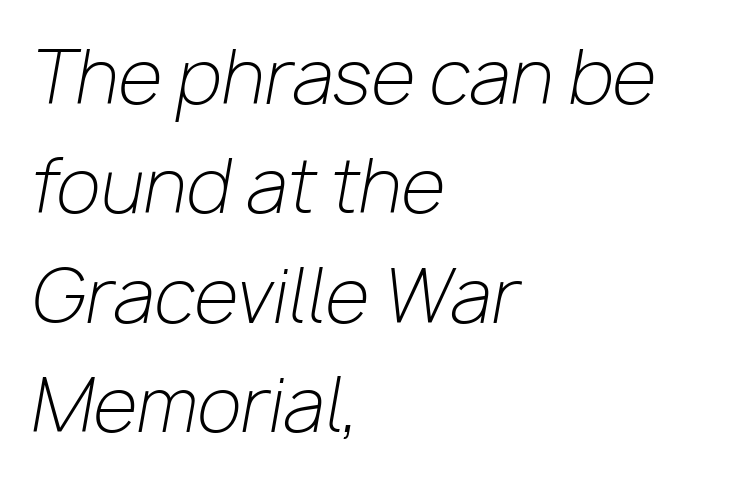
The image shows 72 px light type, italic (leaning right); set left-aligned, normal line spacing (1.52x), normal letter spacing, not underlined; low stroke contrast and a medium x-height.
